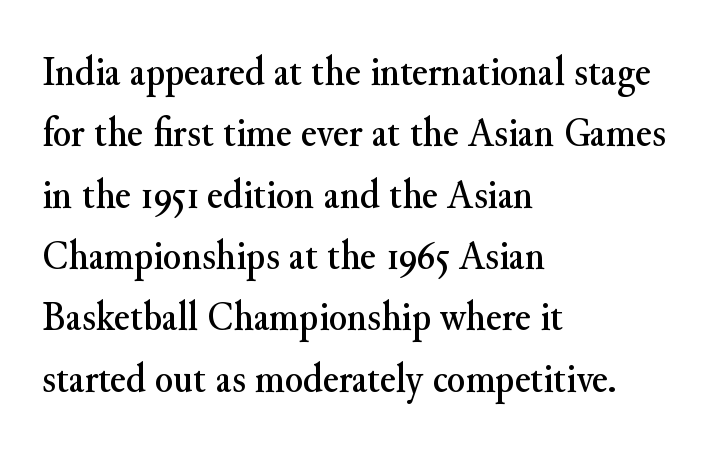
The setting favours the left margin, as ordinary paragraphs usually do. No word sits above an underline. One glance says typical: line gaps are just what's usual. Between one letter and the next there's only the usual sliver of space. The letters carry serifs — small finishing strokes at the ends of their stems. Tall strokes in this sample are plumb rather than angled.
